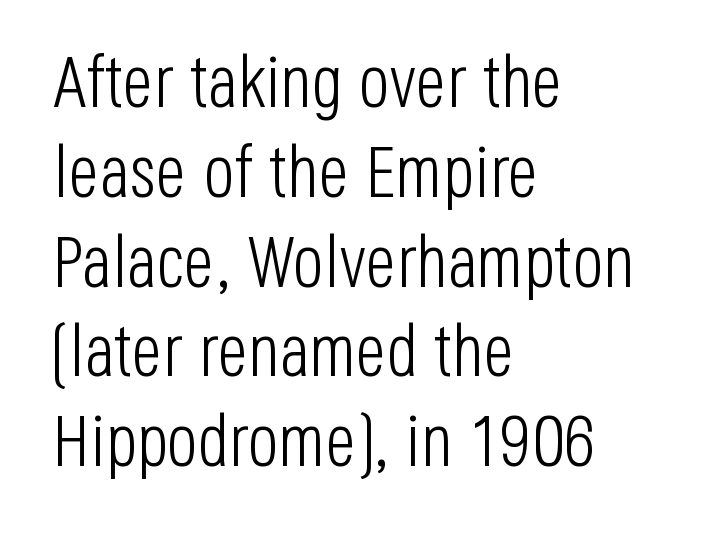
The image shows 73 px light, condensed sans-serif type, upright; set left-aligned, line spacing 1.23x, normal letter spacing, not underlined; low stroke contrast and a large x-height.
